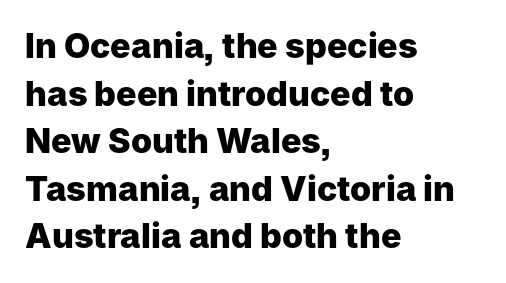
Q: Is the text bold? A: Yes.
Q: Is the text italic (slanted)? A: No, it is upright.
Q: Is the typeface a serif or a sans-serif typeface? A: Sans-serif.
Q: Is the text underlined? A: No.
Q: How is the paragraph aligned? A: Left-aligned.
Q: Is the spacing between letters normal or unusually wide? A: Normal.
Q: Is the spacing between lines tight, normal or loose? A: Normal.
Q: Width (condensed, normal, or wide)? A: Normal.
Q: Stroke contrast? A: Low.
Q: x-height? A: Medium.
Q: Monospaced? A: No.
